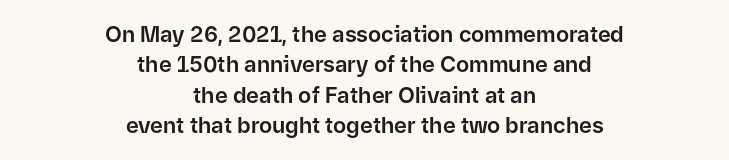
The image shows 22 px text type, upright; set centered, normal line spacing (1.38x), normal letter spacing, not underlined.
